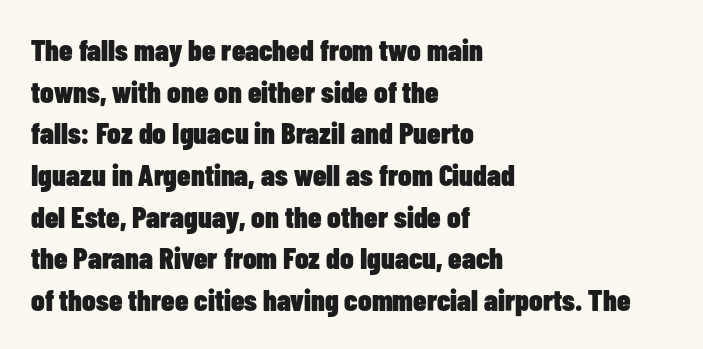
The image shows 30 px heavy, condensed sans-serif type, upright; set left-aligned, normal line spacing (1.39x), normal letter spacing, not underlined; low stroke contrast and a medium x-height.
